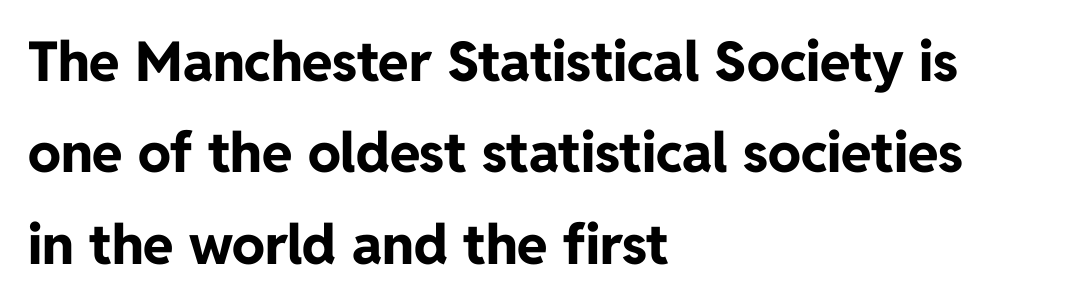
{"serif": "no", "italic": "no", "bold": "yes", "weight": "bold", "width": "normal", "stroke_contrast": "low", "x_height": "medium", "monospaced": "no", "underline": "no", "align": "left", "line_spacing": "normal", "line_spacing_ratio": 1.66, "letter_spacing": "normal", "letter_spacing_em": 0.0, "glyph_px": 55}
